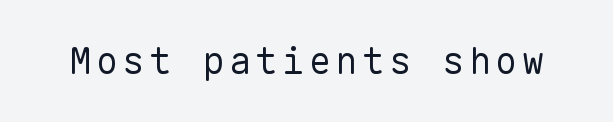
{"serif": "no", "italic": "no", "bold": "no", "weight": "regular", "width": "normal", "stroke_contrast": "low", "x_height": "medium", "monospaced": "yes", "underline": "no", "glyph_px": 37}
